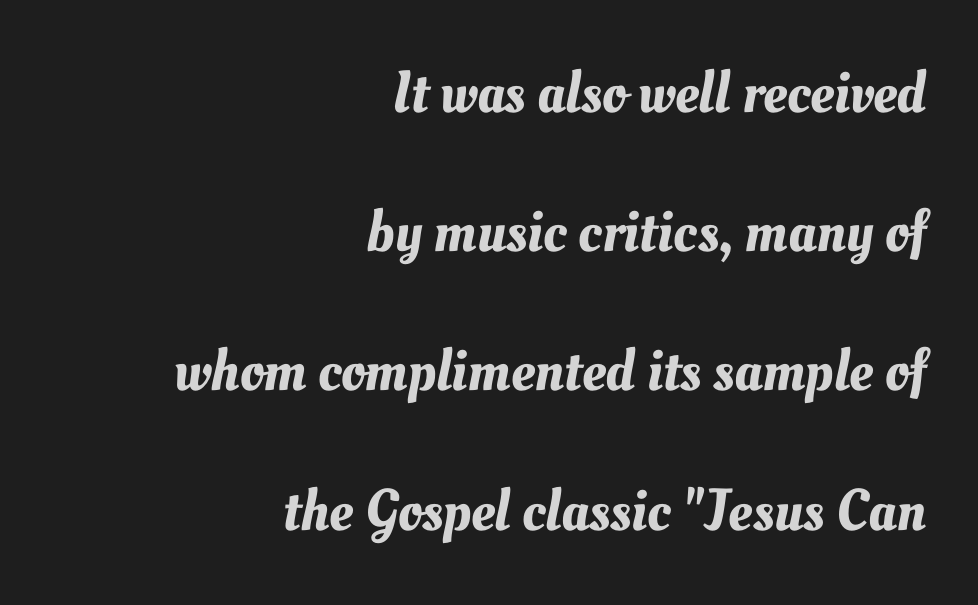
The rendering anchors every line to the right-hand side. Caption: standard tracking, unaltered. The space beneath each line is pristine and unruled. Here the designer chose a conventional face with non-uniform glyph widths.
